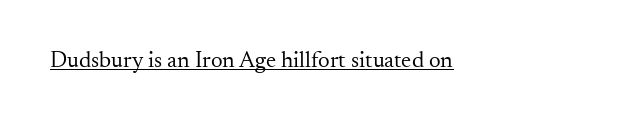
Q: Is the text bold? A: No.
Q: Is the text italic (slanted)? A: No, it is upright.
Q: Is the text underlined? A: Yes.
Q: Is the spacing between letters normal or unusually wide? A: Normal.
